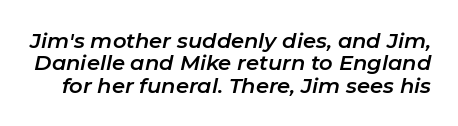
Glance below the letters and you will spot only blank space. There's an unmistakable incline to the writing here. The lines are packed closely together with very little leading. A typesetter would call this zero additional tracking.
